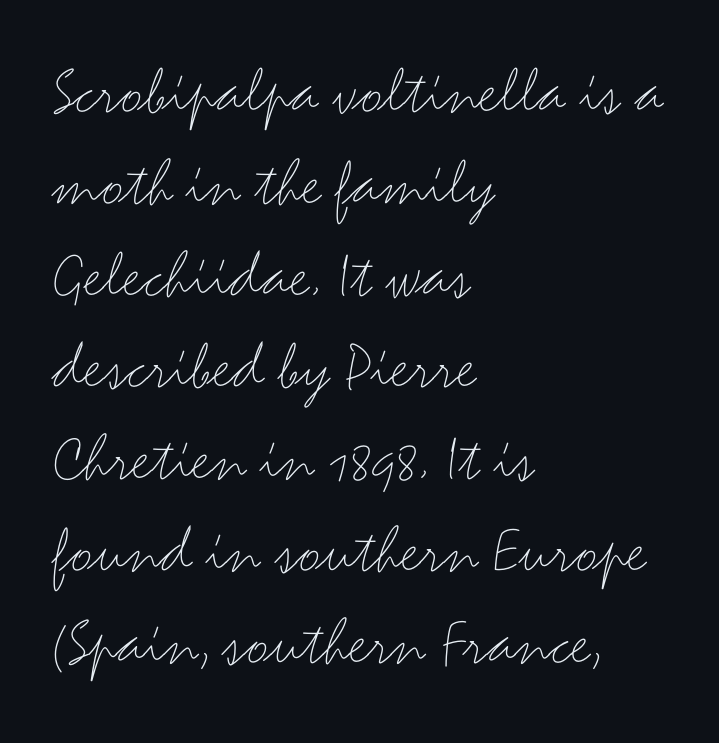
{"serif": "no", "bold": "no", "weight": "thin", "width": "wide", "stroke_contrast": "medium", "x_height": "small", "monospaced": "no", "underline": "no", "align": "left", "line_spacing": "normal", "line_spacing_ratio": 1.33, "letter_spacing": "normal", "letter_spacing_em": 0.0, "glyph_px": 69}
